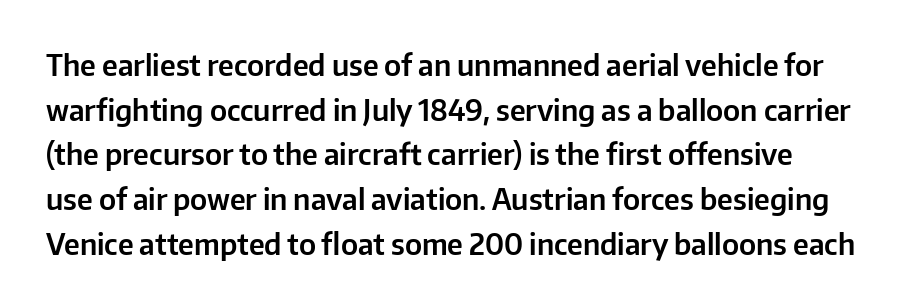
{"serif": "no", "italic": "no", "width": "normal", "stroke_contrast": "low", "x_height": "medium", "monospaced": "no", "underline": "no", "line_spacing": "normal", "line_spacing_ratio": 1.54, "letter_spacing": "normal", "letter_spacing_em": 0.0, "glyph_px": 29}
